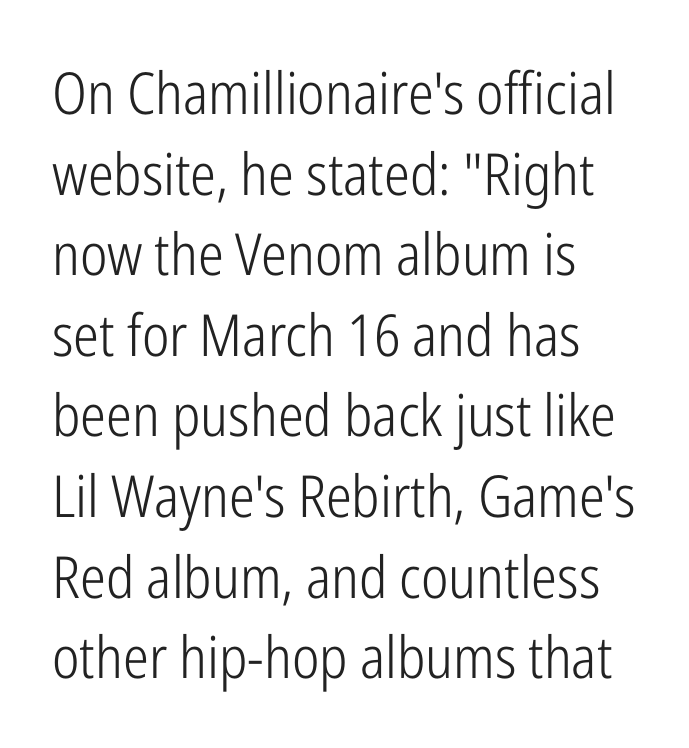
Q: Is the text bold? A: No.
Q: Is the text italic (slanted)? A: No, it is upright.
Q: Is the typeface a serif or a sans-serif typeface? A: Sans-serif.
Q: Is the text underlined? A: No.
Q: How is the paragraph aligned? A: Left-aligned.
Q: Is the spacing between letters normal or unusually wide? A: Normal.
Q: Is the spacing between lines tight, normal or loose? A: Normal.
Q: Width (condensed, normal, or wide)? A: Condensed.
Q: Stroke contrast? A: Low.
Q: x-height? A: Medium.
Q: Monospaced? A: No.
